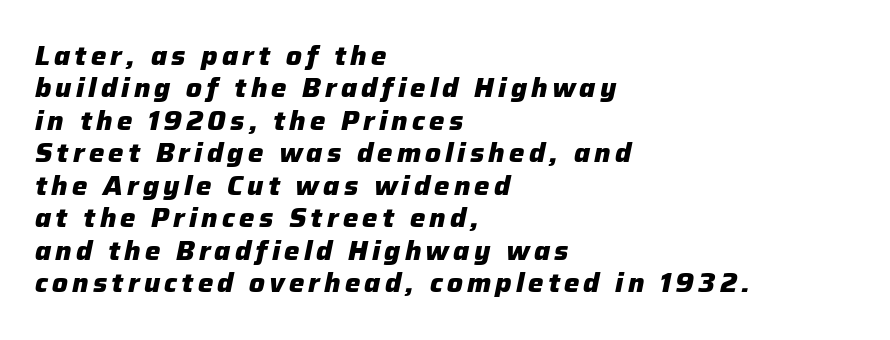
Q: Is the text bold? A: Yes.
Q: Is the text italic (slanted)? A: Yes, it leans right by about 12 degrees.
Q: Is the text underlined? A: No.
Q: How is the paragraph aligned? A: Left-aligned.
Q: Is the spacing between lines tight, normal or loose? A: Normal.
